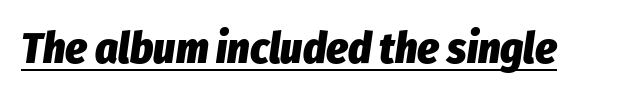
{"italic": "yes", "lean": "right", "slant_degrees": 8, "bold": "yes", "weight": "heavy", "width": "condensed", "stroke_contrast": "low", "x_height": "medium", "monospaced": "no", "underline": "yes", "letter_spacing": "normal", "letter_spacing_em": 0.0, "glyph_px": 44}
